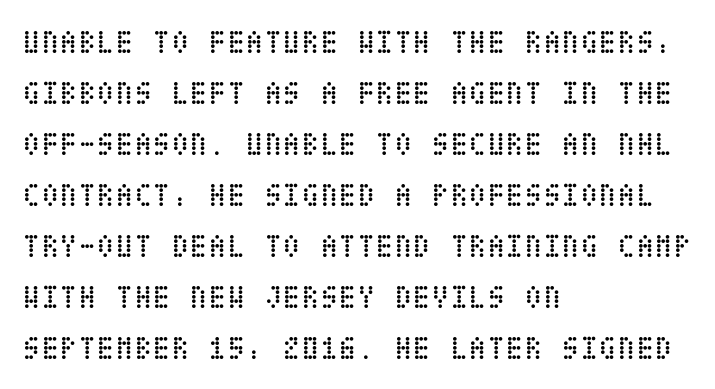
{"italic": "no", "bold": "no", "weight": "regular", "width": "condensed", "stroke_contrast": "low", "x_height": "large", "underline": "no", "align": "left", "line_spacing": "normal", "line_spacing_ratio": 1.5, "letter_spacing": "normal", "letter_spacing_em": 0.0, "glyph_px": 34}
